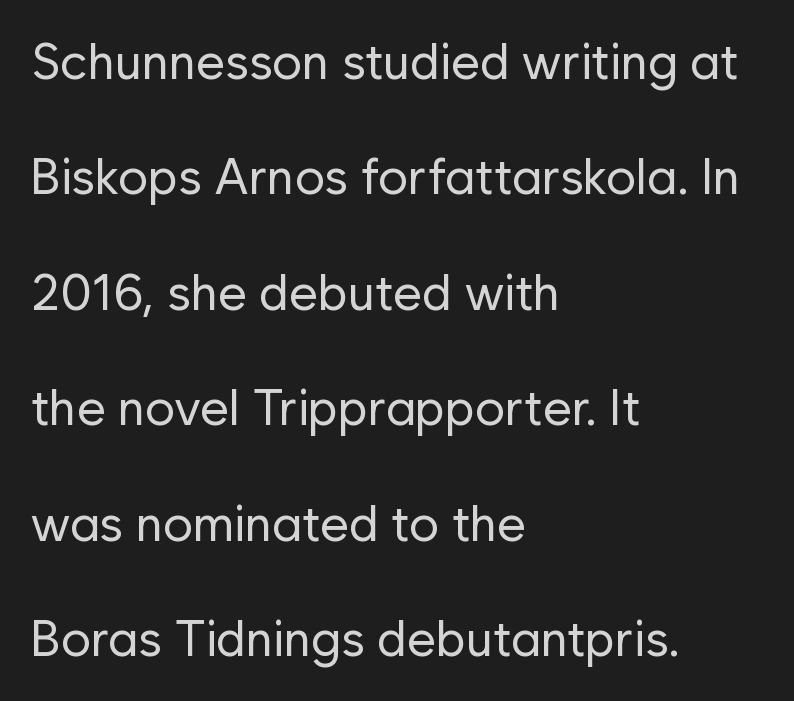
Q: Is the text bold? A: No.
Q: Is the text italic (slanted)? A: No, it is upright.
Q: Is the typeface a serif or a sans-serif typeface? A: Sans-serif.
Q: Is the text underlined? A: No.
Q: How is the paragraph aligned? A: Left-aligned.
Q: Is the spacing between letters normal or unusually wide? A: Normal.
Q: Is the spacing between lines tight, normal or loose? A: Loose.
Q: Width (condensed, normal, or wide)? A: Normal.
Q: Stroke contrast? A: Low.
Q: x-height? A: Medium.
Q: Monospaced? A: No.
